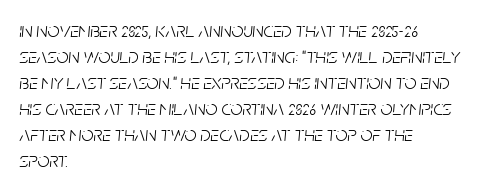
{"italic": "yes", "lean": "right", "slant_degrees": 5, "bold": "no", "underline": "no", "align": "left", "line_spacing_ratio": 1.24, "letter_spacing": "normal", "letter_spacing_em": 0.0, "glyph_px": 21}
